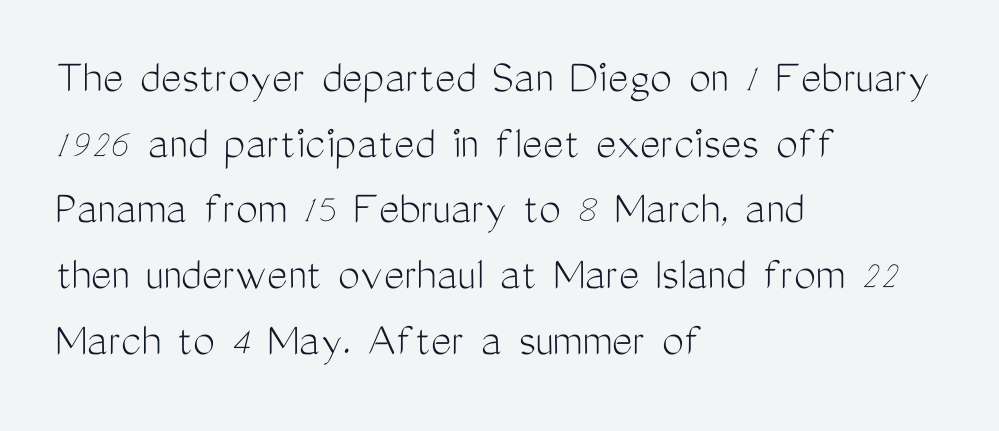
Q: Is the text bold? A: No.
Q: Is the text italic (slanted)? A: No, it is upright.
Q: Is the typeface a serif or a sans-serif typeface? A: Sans-serif.
Q: Is the text underlined? A: No.
Q: How is the paragraph aligned? A: Left-aligned.
Q: Is the spacing between letters normal or unusually wide? A: Normal.
Q: Is the spacing between lines tight, normal or loose? A: Normal.
Q: Width (condensed, normal, or wide)? A: Condensed.
Q: Stroke contrast? A: Medium.
Q: x-height? A: Medium.
Q: Monospaced? A: No.
